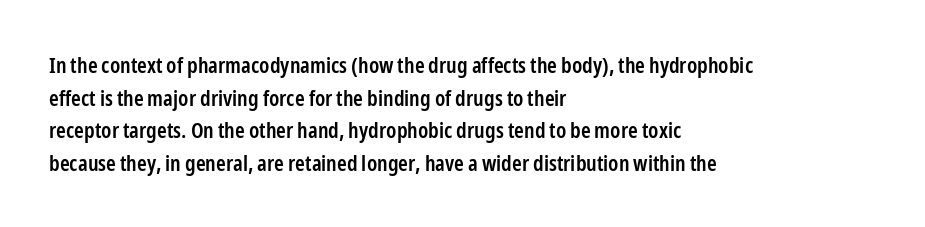
Q: Is the text bold? A: Semi-bold.
Q: Is the text italic (slanted)? A: No, it is upright.
Q: Is the text underlined? A: No.
Q: How is the paragraph aligned? A: Left-aligned.
Q: Is the spacing between letters normal or unusually wide? A: Normal.
Q: Is the spacing between lines tight, normal or loose? A: Normal.
